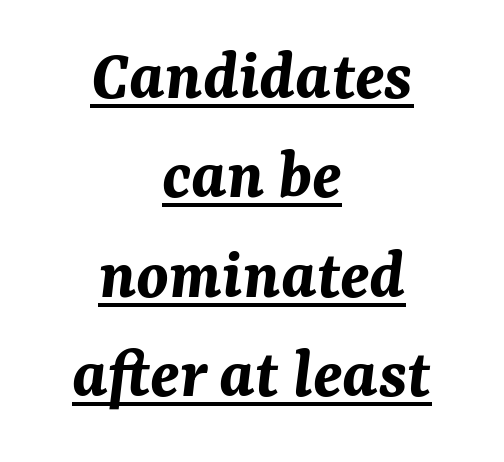
{"italic": "yes", "lean": "right", "slant_degrees": 7, "bold": "yes", "weight": "bold", "width": "normal", "stroke_contrast": "medium", "x_height": "medium", "monospaced": "no", "underline": "yes", "align": "center", "line_spacing": "normal", "line_spacing_ratio": 1.38, "letter_spacing": "normal", "letter_spacing_em": 0.0, "glyph_px": 72}
